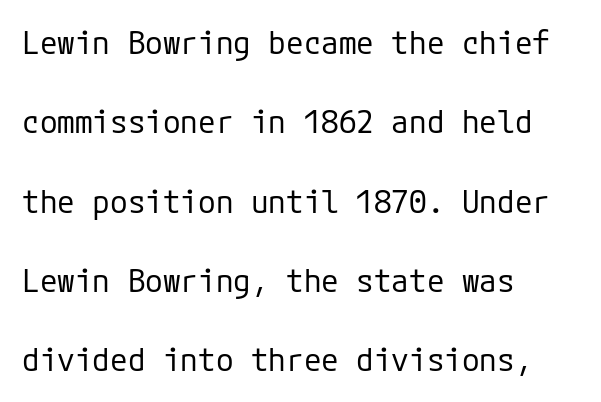
{"serif": "no", "italic": "no", "bold": "no", "weight": "regular", "width": "normal", "stroke_contrast": "low", "x_height": "medium", "underline": "no", "align": "left", "line_spacing": "loose", "line_spacing_ratio": 2.48, "letter_spacing": "normal", "letter_spacing_em": 0.0, "glyph_px": 32}
